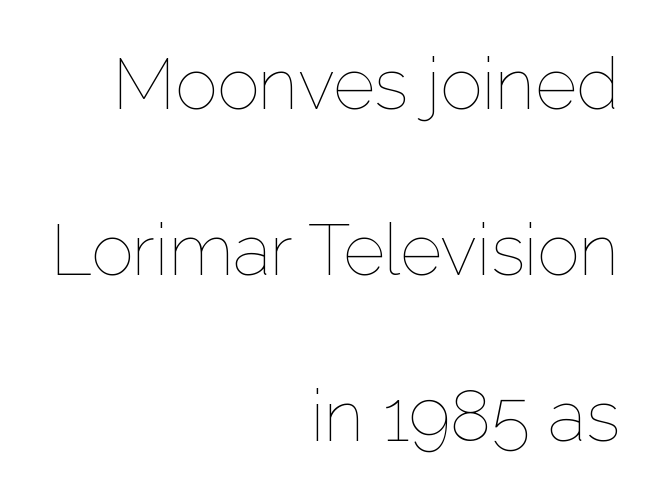
The image shows 71 px thin type, upright; set right-aligned, loose line spacing (2.34x), normal letter spacing, not underlined; low stroke contrast and a medium x-height.
